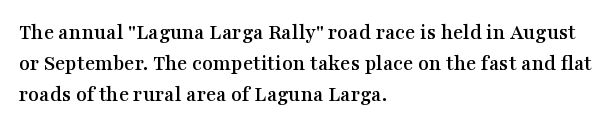
The image shows 22 px text type, upright; set left-aligned, normal line spacing (1.41x), normal letter spacing, not underlined.
